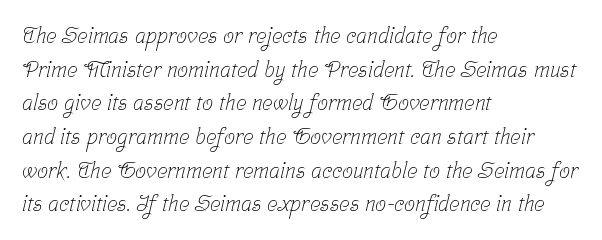
Q: Is the text bold? A: No.
Q: Is the text underlined? A: No.
Q: How is the paragraph aligned? A: Left-aligned.
Q: Is the spacing between letters normal or unusually wide? A: Normal.
Q: Is the spacing between lines tight, normal or loose? A: Normal.
